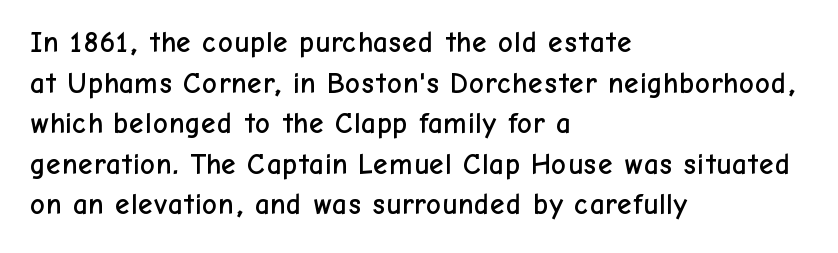
Casual observation: everything's shoved over to the left. Short note: letters normally spaced. Rule under the text: the space is simply empty. Reading down the column, the eye jumps a familiar distance to each next line. Note the varied advance widths — an 'i' is clearly narrower than an 'm'. This sample uses an upright cut, with every glyph sitting square on the baseline.
